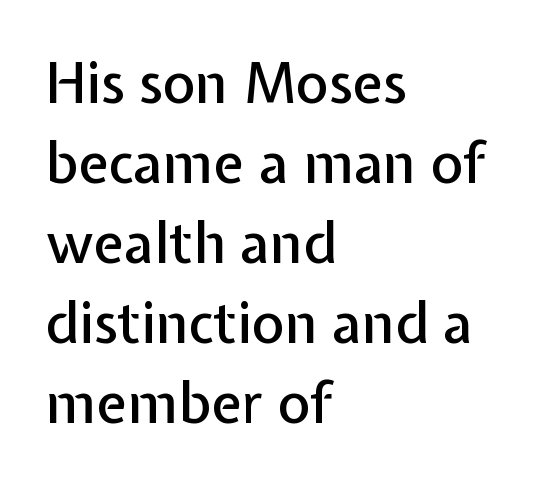
Q: Is the text italic (slanted)? A: No, it is upright.
Q: Is the typeface a serif or a sans-serif typeface? A: Sans-serif.
Q: Is the text underlined? A: No.
Q: How is the paragraph aligned? A: Left-aligned.
Q: Is the spacing between letters normal or unusually wide? A: Normal.
Q: Is the spacing between lines tight, normal or loose? A: Normal.
Q: Width (condensed, normal, or wide)? A: Normal.
Q: Stroke contrast? A: Low.
Q: x-height? A: Medium.
Q: Monospaced? A: No.
